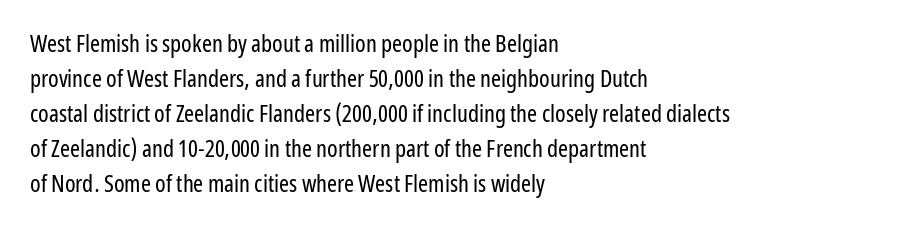
{"italic": "no", "bold": "no", "underline": "no", "align": "left", "line_spacing": "normal", "line_spacing_ratio": 1.46, "letter_spacing": "normal", "letter_spacing_em": 0.0, "glyph_px": 24}
